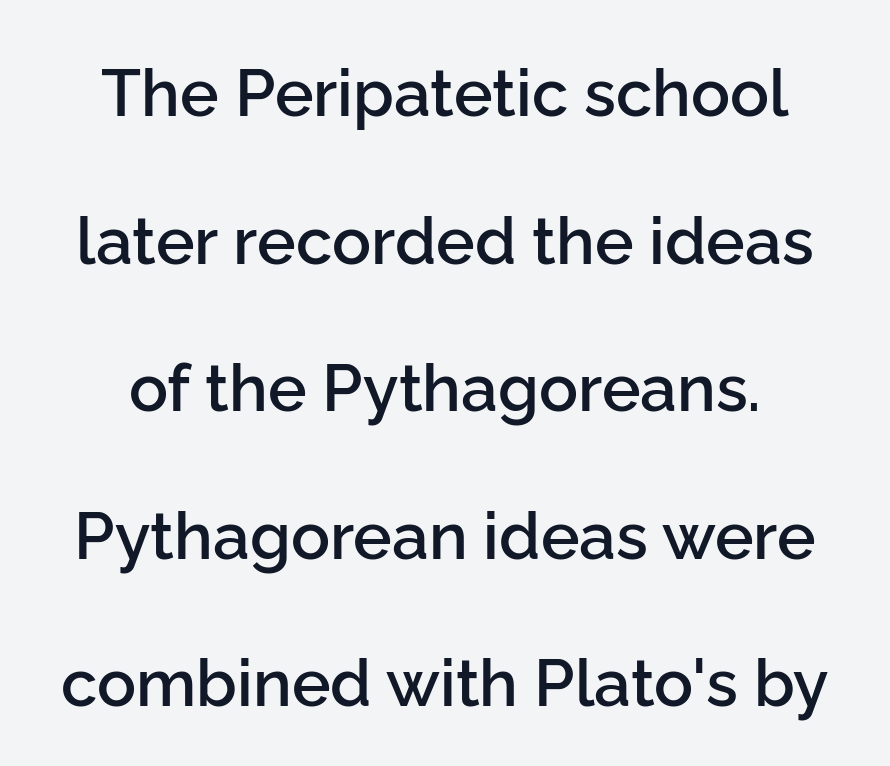
The image shows 65 px semibold sans-serif type, upright; set loose line spacing (2.27x), normal letter spacing, not underlined; low stroke contrast and a medium x-height.
